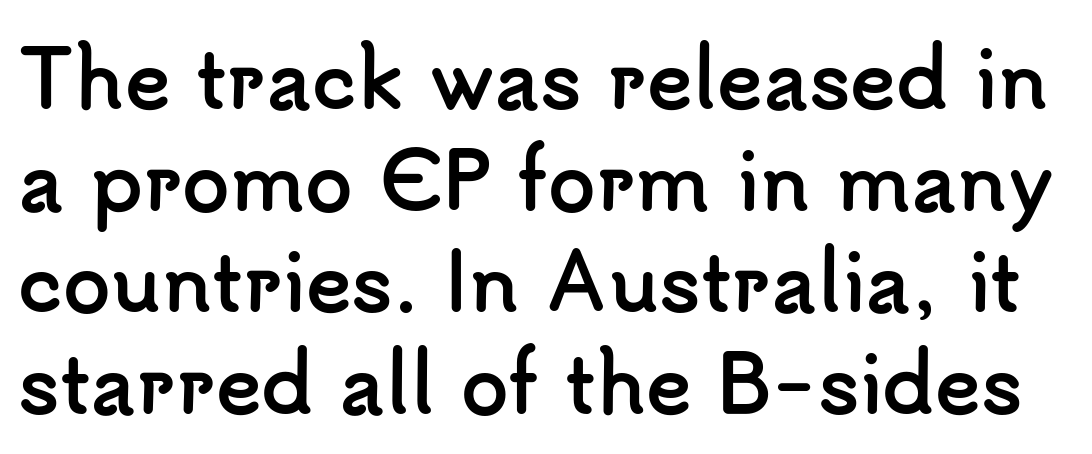
Q: Is the text bold? A: Yes.
Q: Is the text italic (slanted)? A: No, it is upright.
Q: Is the typeface a serif or a sans-serif typeface? A: Sans-serif.
Q: Is the text underlined? A: No.
Q: Is the spacing between letters normal or unusually wide? A: Normal.
Q: Is the spacing between lines tight, normal or loose? A: Normal.
Q: Width (condensed, normal, or wide)? A: Normal.
Q: Stroke contrast? A: Low.
Q: x-height? A: Small.
Q: Monospaced? A: No.
